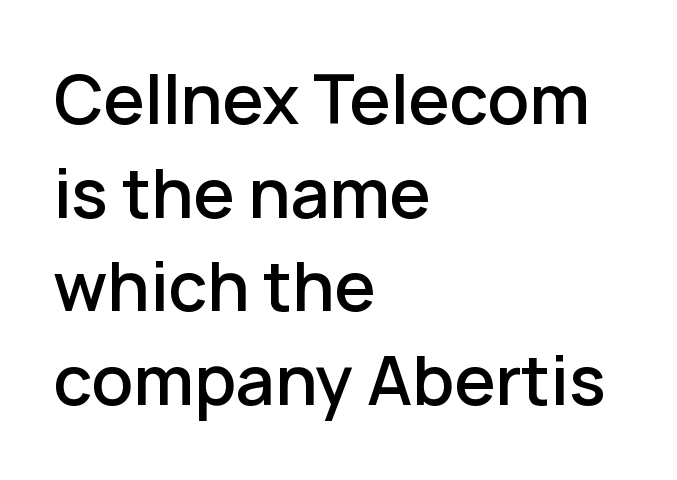
{"serif": "no", "italic": "no", "bold": "semi", "weight": "semibold", "width": "normal", "stroke_contrast": "low", "x_height": "medium", "monospaced": "no", "underline": "no", "align": "left", "line_spacing": "normal", "line_spacing_ratio": 1.42, "letter_spacing": "normal", "letter_spacing_em": 0.0, "glyph_px": 66}
